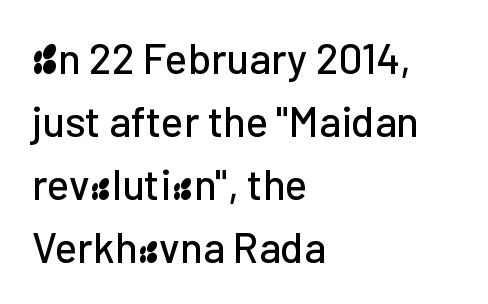
Q: Is the text italic (slanted)? A: No, it is upright.
Q: Is the typeface a serif or a sans-serif typeface? A: Sans-serif.
Q: Is the text underlined? A: No.
Q: How is the paragraph aligned? A: Left-aligned.
Q: Is the spacing between letters normal or unusually wide? A: Normal.
Q: Is the spacing between lines tight, normal or loose? A: Normal.
Q: Width (condensed, normal, or wide)? A: Normal.
Q: Stroke contrast? A: Low.
Q: x-height? A: Medium.
Q: Monospaced? A: No.
